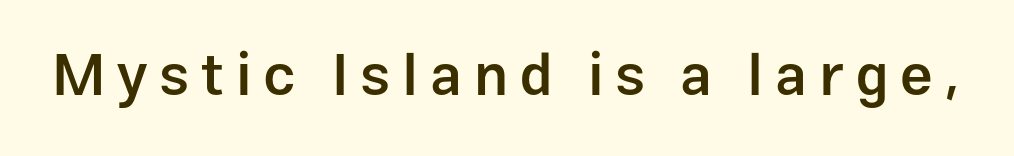
Nobody drew a line under any word here. These lines are rendered in a variable-pitch font. The face used here is a sans, in the tradition of grotesques and geometrics. Look at the stroke-to-counter ratio: somewhat heavy, a semibold. Ascenders rise straight up at ninety degrees.
